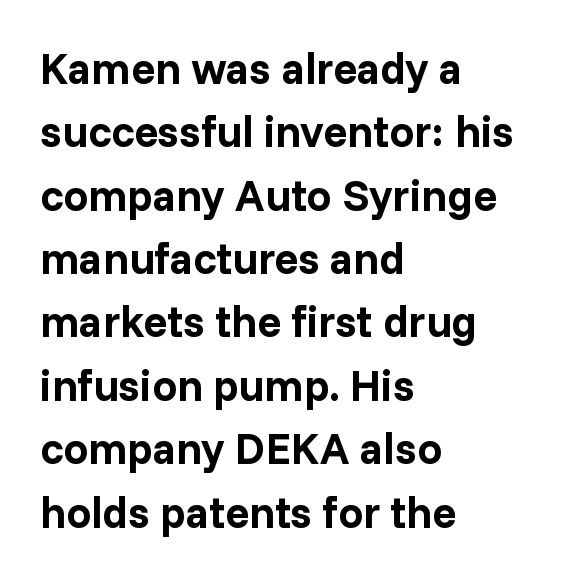
Q: Is the text bold? A: Yes.
Q: Is the text italic (slanted)? A: No, it is upright.
Q: Is the typeface a serif or a sans-serif typeface? A: Sans-serif.
Q: Is the text underlined? A: No.
Q: How is the paragraph aligned? A: Left-aligned.
Q: Is the spacing between letters normal or unusually wide? A: Normal.
Q: Is the spacing between lines tight, normal or loose? A: Normal.
Q: Width (condensed, normal, or wide)? A: Normal.
Q: Stroke contrast? A: Low.
Q: x-height? A: Medium.
Q: Monospaced? A: No.
